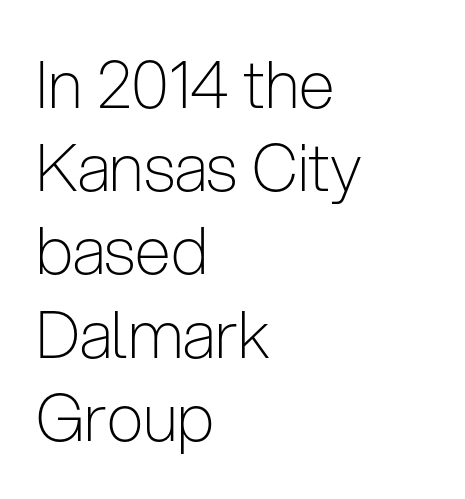
{"serif": "no", "italic": "no", "bold": "no", "weight": "light", "width": "condensed", "stroke_contrast": "low", "x_height": "medium", "monospaced": "no", "underline": "no", "align": "left", "line_spacing": "normal", "line_spacing_ratio": 1.28, "letter_spacing": "normal", "letter_spacing_em": 0.0, "glyph_px": 65}
